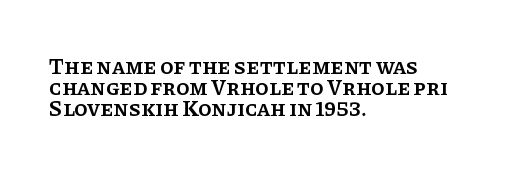
The image shows 22 px text type, upright; set left-aligned, tight line spacing (0.96x), normal letter spacing, not underlined.
